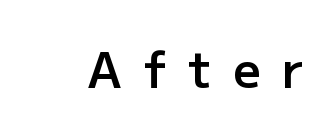
The image shows 48 px semibold sans-serif type, upright; set unusually wide letter spacing (+0.45 em), not underlined; low stroke contrast and a medium x-height.
